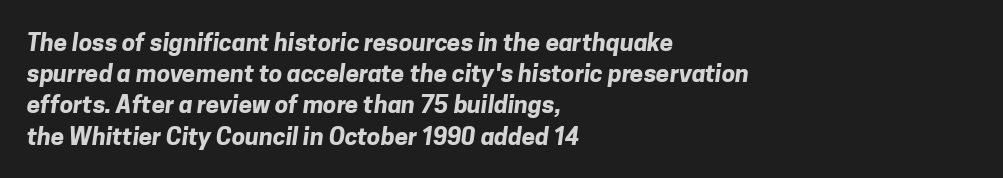
The baseline area is clear. The typesetter chose a ragged-right arrangement here. The leading is moderate, giving the passage an even texture. What weight is shown? A full bold with thick strokes. Letter spacing: default.
